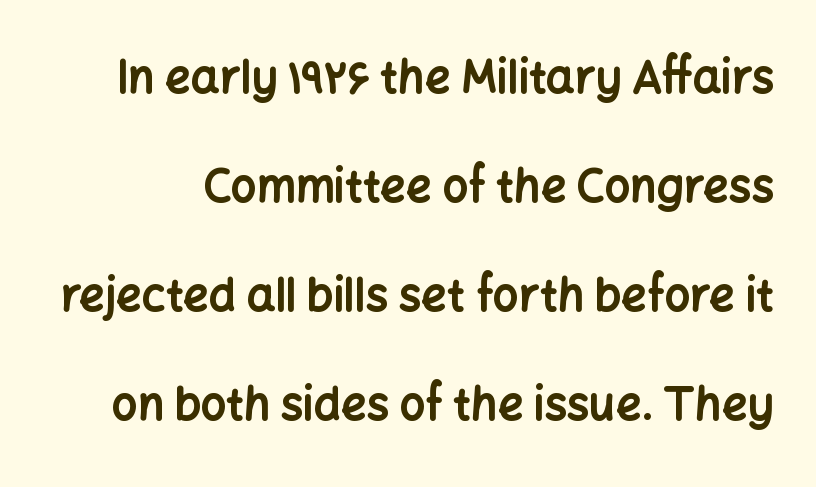
{"serif": "no", "italic": "no", "bold": "yes", "weight": "bold", "width": "normal", "stroke_contrast": "low", "x_height": "medium", "monospaced": "no", "underline": "no", "line_spacing": "loose", "line_spacing_ratio": 2.42, "letter_spacing": "normal", "letter_spacing_em": 0.0, "glyph_px": 45}
